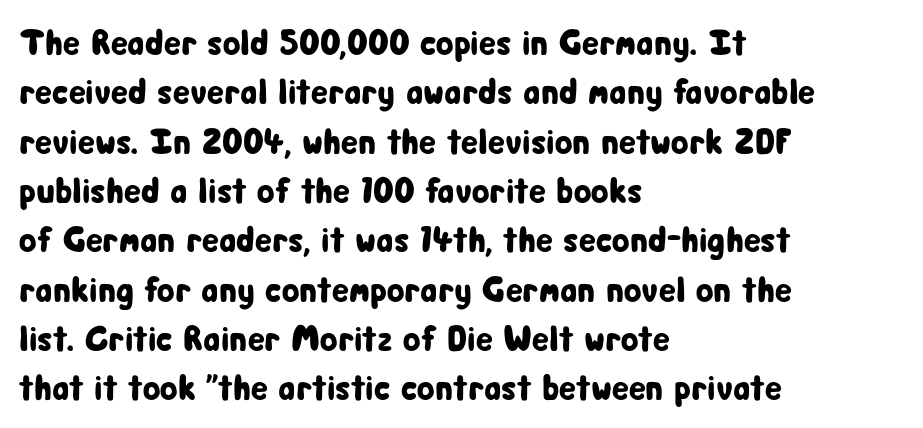
Letter spacing: default. Interline gaps are of average width in this sample. Unlike italic type, these characters show no tilt at all. Varying glyph widths throughout — classic text-font behaviour. The string is rendered with underlining switched off.
